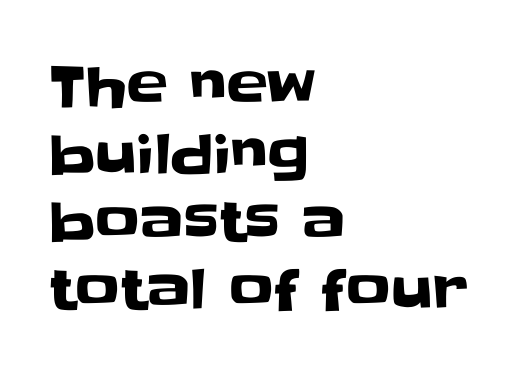
{"serif": "no", "italic": "no", "width": "normal", "stroke_contrast": "low", "x_height": "large", "monospaced": "no", "underline": "no", "align": "left", "line_spacing_ratio": 1.23, "letter_spacing": "normal", "letter_spacing_em": 0.0, "glyph_px": 55}
